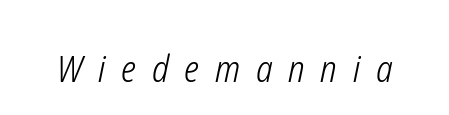
Q: Is the text bold? A: No.
Q: Is the text italic (slanted)? A: Yes, it leans right by about 12 degrees.
Q: Is the text underlined? A: No.
Q: Is the spacing between letters normal or unusually wide? A: Unusually wide.
Q: Width (condensed, normal, or wide)? A: Condensed.
Q: Stroke contrast? A: Low.
Q: x-height? A: Medium.
Q: Monospaced? A: No.
